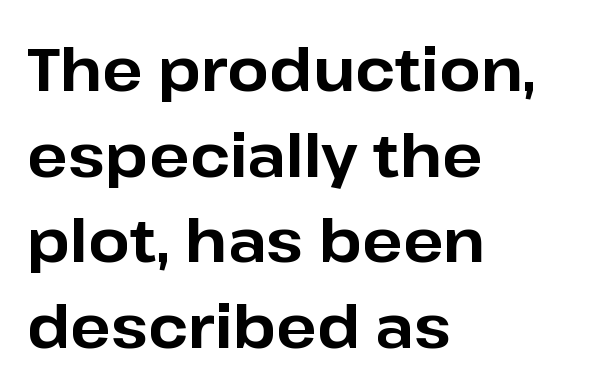
Q: Is the text bold? A: Yes.
Q: Is the text italic (slanted)? A: No, it is upright.
Q: Is the typeface a serif or a sans-serif typeface? A: Sans-serif.
Q: Is the text underlined? A: No.
Q: How is the paragraph aligned? A: Left-aligned.
Q: Is the spacing between letters normal or unusually wide? A: Normal.
Q: Is the spacing between lines tight, normal or loose? A: Normal.
Q: Width (condensed, normal, or wide)? A: Normal.
Q: Stroke contrast? A: Low.
Q: x-height? A: Medium.
Q: Monospaced? A: No.
